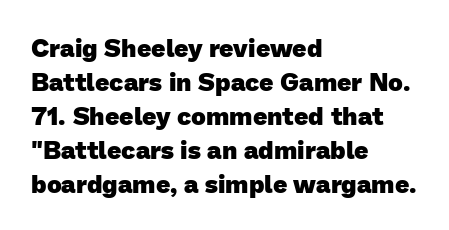
{"bold": "yes", "underline": "no", "align": "left", "line_spacing": "normal", "line_spacing_ratio": 1.36, "letter_spacing": "normal", "letter_spacing_em": 0.0, "glyph_px": 25}
